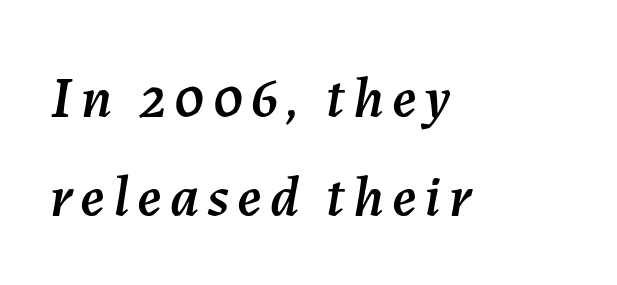
The baseline area is clear. The rendering anchors every line to the left-hand side. The lettering tilts uniformly, giving the passage an italic look. The passage shown is typed in a proportional face where columns would drift.
